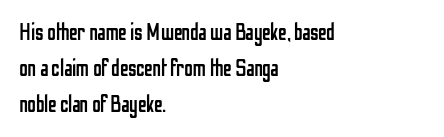
The image shows 24 px text type, upright; set left-aligned, normal line spacing (1.49x), normal letter spacing, not underlined.
